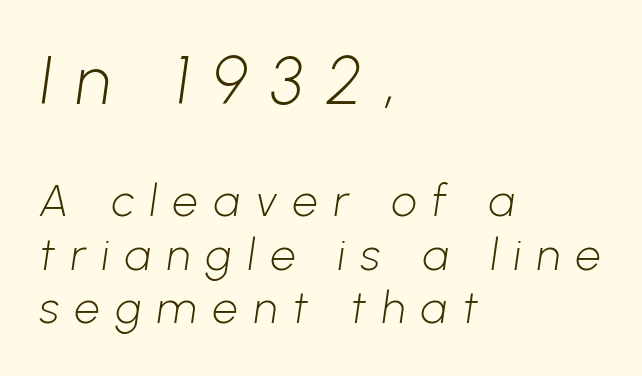
Is the lower block the larger one? No — the upper block carries the bigger type. Horizontally, the lines are justified to the leading edge only. Are there feet on the stems? There aren't — it's a sans. The font sits on the lighter half of the weight spectrum, regular included. A typesetter would call this proportional, since set widths differ per character. Type without underlining.
